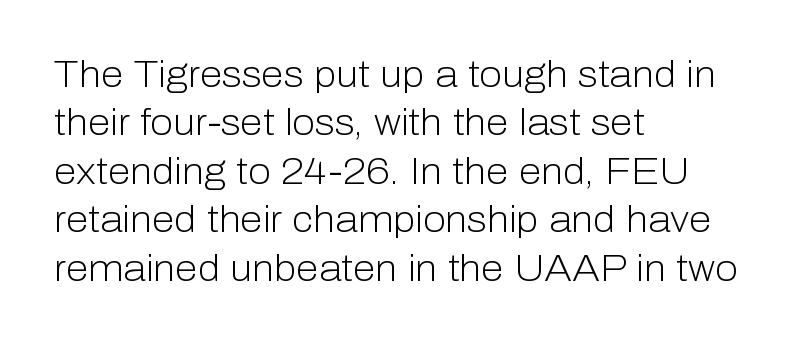
This is the regular roman posture of the typeface. Counters stay open thanks to moderate or lighter strokes. Anything drawn beneath the words? Only blank space. One-word summary of the alignment: left.
